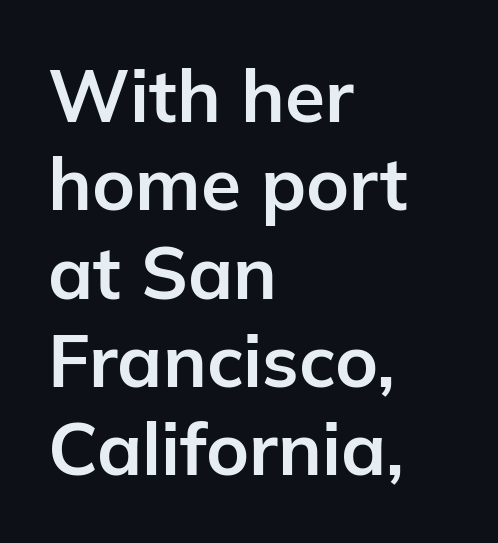
Q: Is the text bold? A: Yes.
Q: Is the text italic (slanted)? A: No, it is upright.
Q: Is the typeface a serif or a sans-serif typeface? A: Sans-serif.
Q: Is the text underlined? A: No.
Q: How is the paragraph aligned? A: Left-aligned.
Q: Is the spacing between letters normal or unusually wide? A: Normal.
Q: Width (condensed, normal, or wide)? A: Normal.
Q: Stroke contrast? A: Low.
Q: x-height? A: Medium.
Q: Monospaced? A: No.
